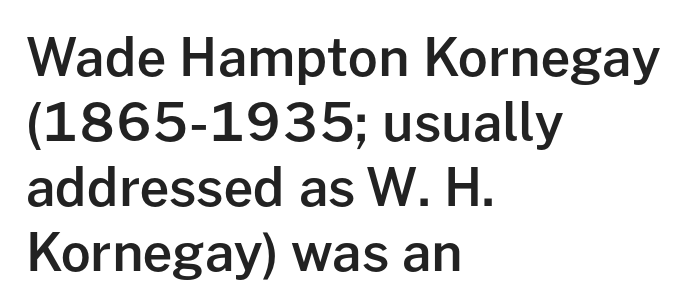
Q: Is the text bold? A: Semi-bold.
Q: Is the text italic (slanted)? A: No, it is upright.
Q: Is the typeface a serif or a sans-serif typeface? A: Sans-serif.
Q: Is the text underlined? A: No.
Q: How is the paragraph aligned? A: Left-aligned.
Q: Is the spacing between letters normal or unusually wide? A: Normal.
Q: Is the spacing between lines tight, normal or loose? A: Normal.
Q: Width (condensed, normal, or wide)? A: Normal.
Q: Stroke contrast? A: Low.
Q: x-height? A: Medium.
Q: Monospaced? A: No.
